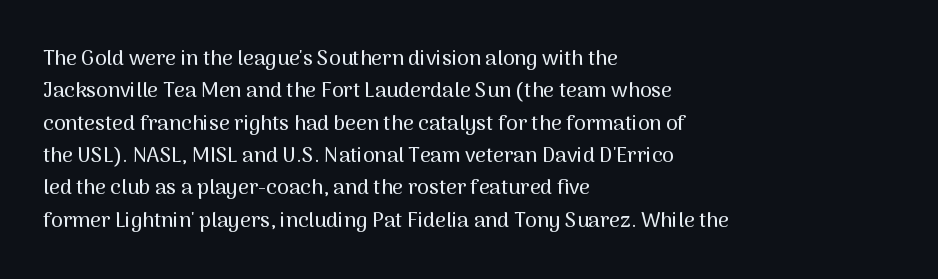
Q: Is the text italic (slanted)? A: No, it is upright.
Q: Is the text underlined? A: No.
Q: How is the paragraph aligned? A: Left-aligned.
Q: Is the spacing between letters normal or unusually wide? A: Normal.
Q: Is the spacing between lines tight, normal or loose? A: Normal.
